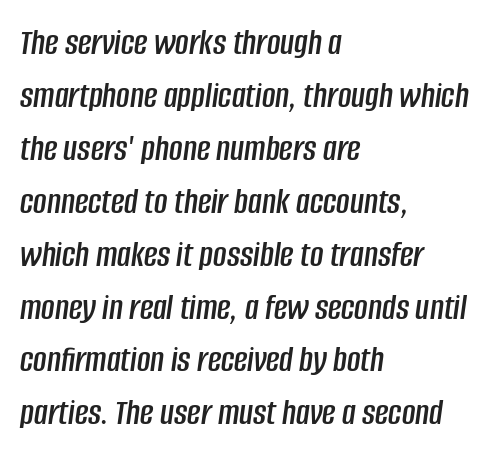
{"italic": "yes", "lean": "right", "slant_degrees": 8, "width": "condensed", "stroke_contrast": "low", "x_height": "large", "monospaced": "no", "underline": "no", "align": "left", "line_spacing": "normal", "line_spacing_ratio": 1.43, "letter_spacing": "normal", "letter_spacing_em": 0.0, "glyph_px": 37}
